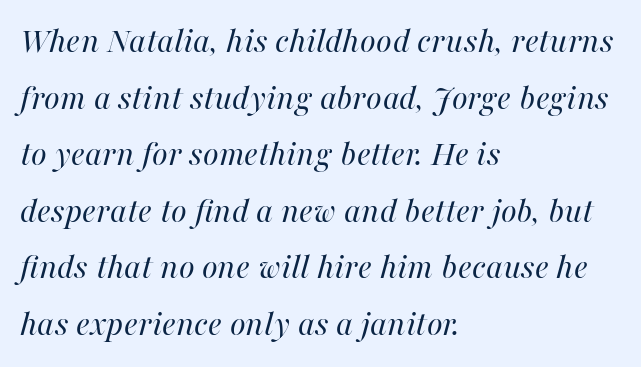
Q: Is the text bold? A: No.
Q: Is the text italic (slanted)? A: Yes, it leans right by about 16 degrees.
Q: Is the text underlined? A: No.
Q: How is the paragraph aligned? A: Left-aligned.
Q: Is the spacing between letters normal or unusually wide? A: Normal.
Q: Is the spacing between lines tight, normal or loose? A: Normal.
Q: Width (condensed, normal, or wide)? A: Normal.
Q: Stroke contrast? A: High.
Q: x-height? A: Medium.
Q: Monospaced? A: No.
